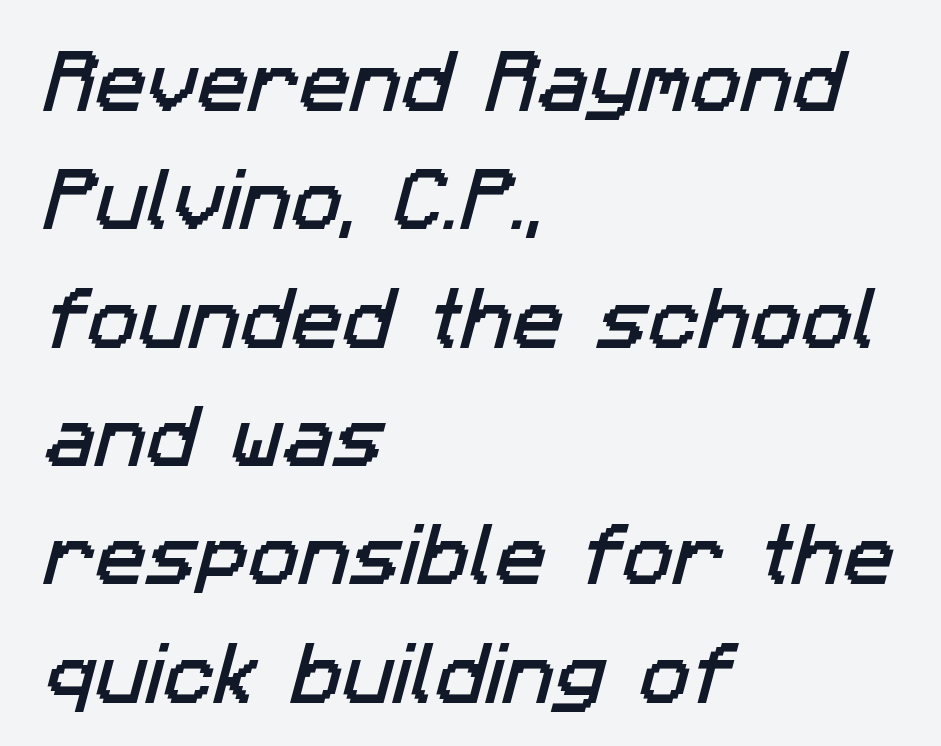
To sum up the face: it is a sans, with no serifs. You could not count columns in this text — the font is proportionally spaced. Beneath every word, the page is bare. The setting favours the left margin, as ordinary paragraphs usually do. Here the glyphs are tracked normally, forming tight word shapes.
